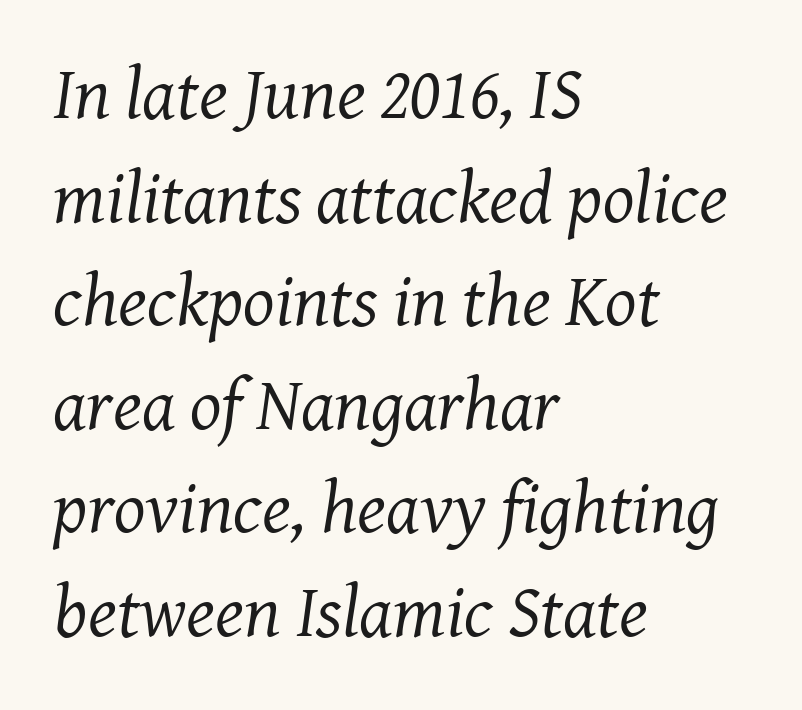
The image shows 74 px regular-weight serif type, italic (leaning right); set left-aligned, normal line spacing (1.4x), normal letter spacing, not underlined; medium stroke contrast and a medium x-height.
